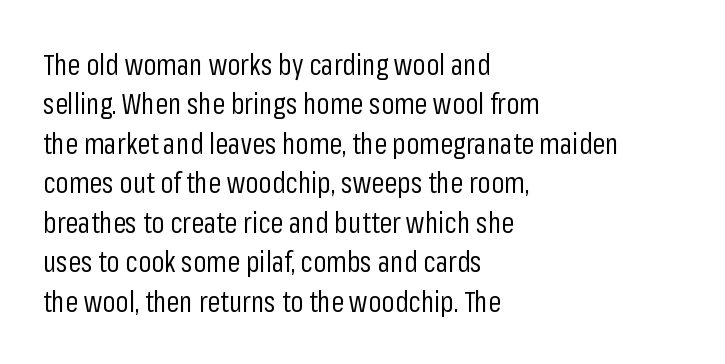
Q: Is the text bold? A: No.
Q: Is the text italic (slanted)? A: No, it is upright.
Q: Is the typeface a serif or a sans-serif typeface? A: Sans-serif.
Q: Is the text underlined? A: No.
Q: How is the paragraph aligned? A: Left-aligned.
Q: Is the spacing between letters normal or unusually wide? A: Normal.
Q: Is the spacing between lines tight, normal or loose? A: Normal.
Q: Width (condensed, normal, or wide)? A: Condensed.
Q: Stroke contrast? A: Low.
Q: x-height? A: Medium.
Q: Monospaced? A: No.
